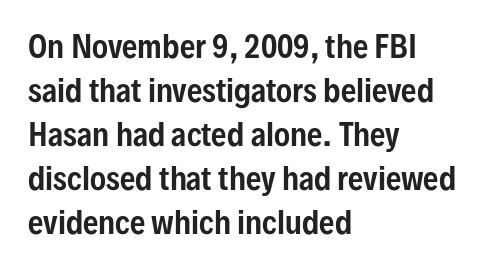
Q: Is the text italic (slanted)? A: No, it is upright.
Q: Is the typeface a serif or a sans-serif typeface? A: Sans-serif.
Q: Is the text underlined? A: No.
Q: How is the paragraph aligned? A: Left-aligned.
Q: Is the spacing between letters normal or unusually wide? A: Normal.
Q: Is the spacing between lines tight, normal or loose? A: Normal.
Q: Width (condensed, normal, or wide)? A: Condensed.
Q: Stroke contrast? A: Low.
Q: x-height? A: Medium.
Q: Monospaced? A: No.
